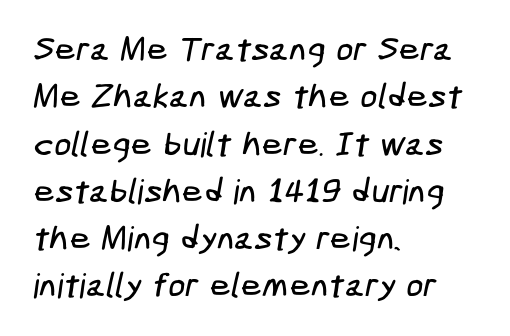
The passage shown is not underscored anywhere. Compared with typical body copy, the letter spacing here is the same. Serifs: no, the terminals of the letterforms are clean. Horizontally, the lines are justified to the leading edge only. Regarding leading, the lines here are spaced in the standard way.
